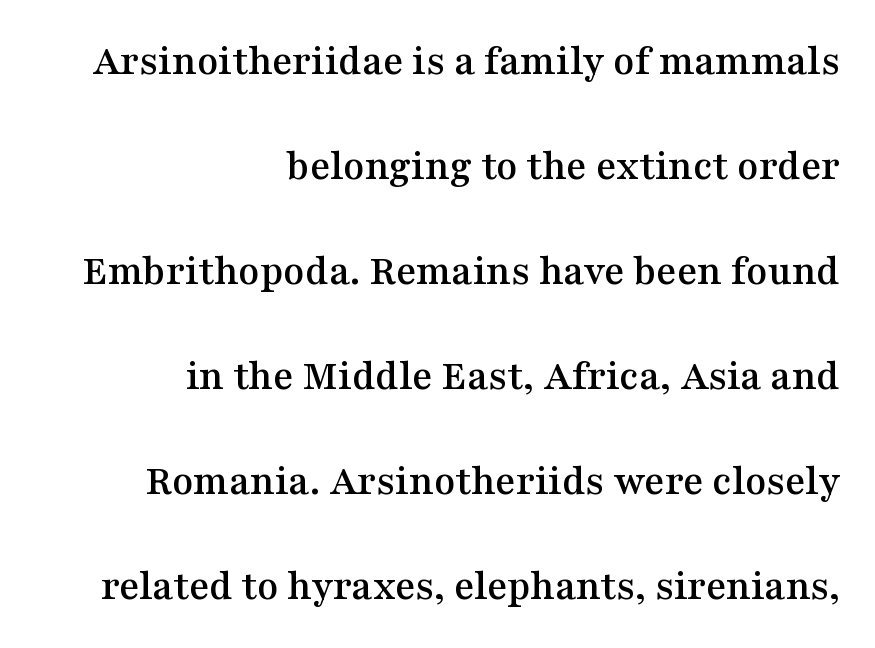
The image shows 43 px wide serif type, upright; set right-aligned, loose line spacing (2.44x), normal letter spacing, not underlined; medium stroke contrast and a medium x-height.
